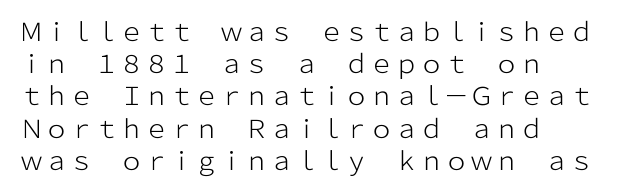
Q: Is the text bold? A: No.
Q: Is the text italic (slanted)? A: No, it is upright.
Q: Is the text underlined? A: No.
Q: How is the paragraph aligned? A: Left-aligned.
Q: Is the spacing between letters normal or unusually wide? A: Normal.
Q: Is the spacing between lines tight, normal or loose? A: Normal.
